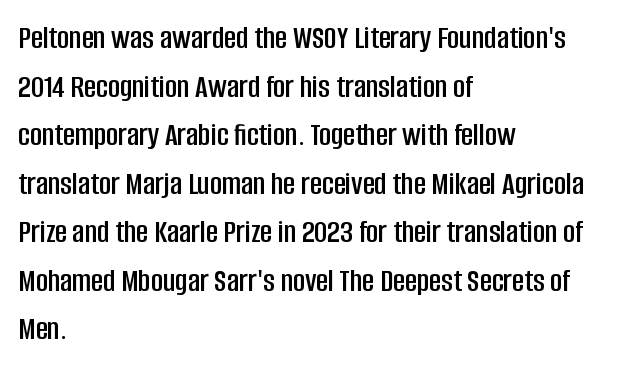
The image shows 33 px condensed sans-serif type, upright; set left-aligned, normal line spacing (1.47x), normal letter spacing, not underlined; low stroke contrast and a large x-height.
